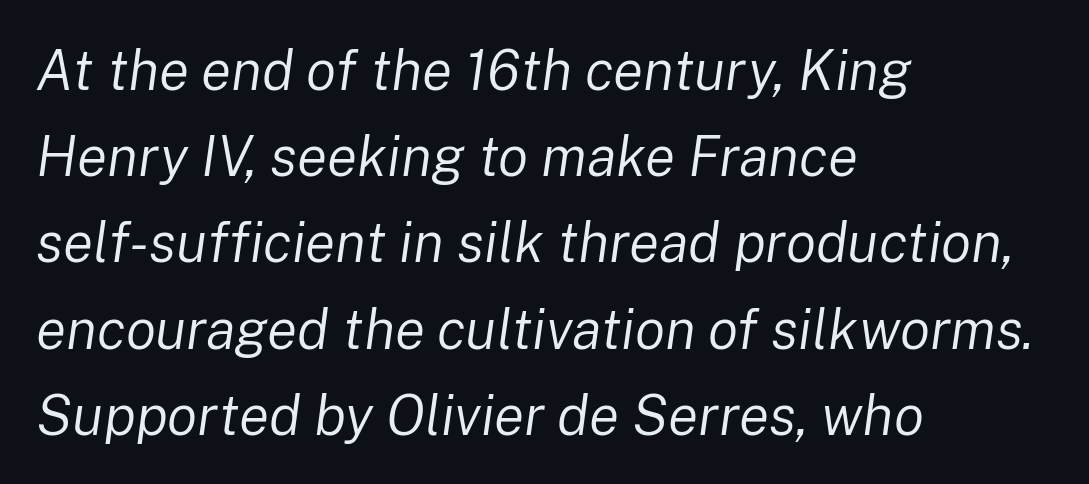
{"italic": "yes", "lean": "right", "slant_degrees": 8, "bold": "no", "weight": "regular", "width": "normal", "stroke_contrast": "low", "x_height": "medium", "monospaced": "no", "underline": "no", "align": "left", "line_spacing": "normal", "line_spacing_ratio": 1.54, "letter_spacing": "normal", "letter_spacing_em": 0.0, "glyph_px": 56}
